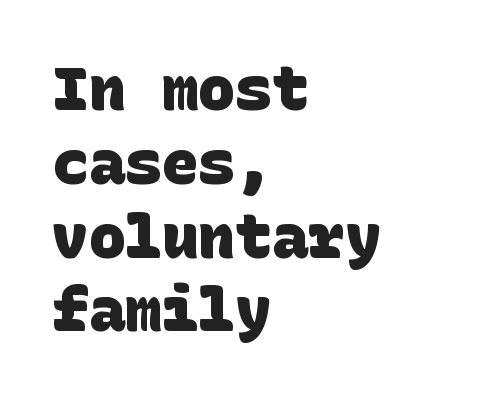
Q: Is the text bold? A: Yes.
Q: Is the typeface a serif or a sans-serif typeface? A: Sans-serif.
Q: Is the text underlined? A: No.
Q: How is the paragraph aligned? A: Left-aligned.
Q: Is the spacing between letters normal or unusually wide? A: Normal.
Q: Width (condensed, normal, or wide)? A: Normal.
Q: Stroke contrast? A: Low.
Q: x-height? A: Large.
